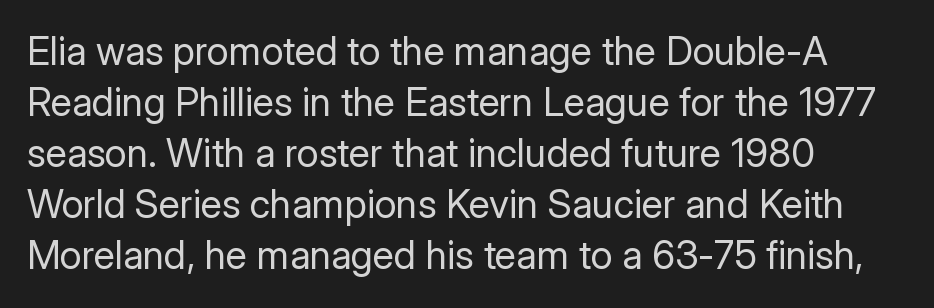
{"serif": "no", "italic": "no", "bold": "no", "weight": "regular", "width": "normal", "stroke_contrast": "low", "x_height": "medium", "monospaced": "no", "underline": "no", "align": "left", "line_spacing": "normal", "line_spacing_ratio": 1.31, "letter_spacing": "normal", "letter_spacing_em": 0.0, "glyph_px": 39}
